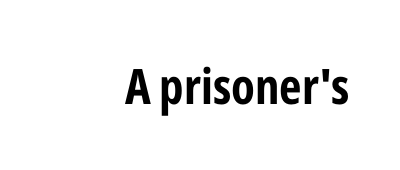
The face used here has the dense, thick strokes of a bold. The passage shown is not underscored anywhere. Is this a sans? Yes — the strokes have no serifs. Nothing unusual about the tracking: characters are spaced as the font intends. The rendering uses natural spacing where letterforms have individual widths. The typography opts for an upright posture over an oblique one.
